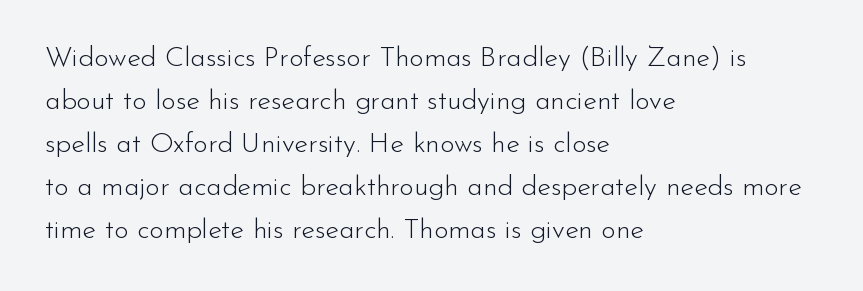
The glyphs in this specimen are sans serif. Vertical strokes here are truly vertical. The rendering keeps characters at their native spacing. The ragged edge is on the right, which tells us the setting is flush left.
